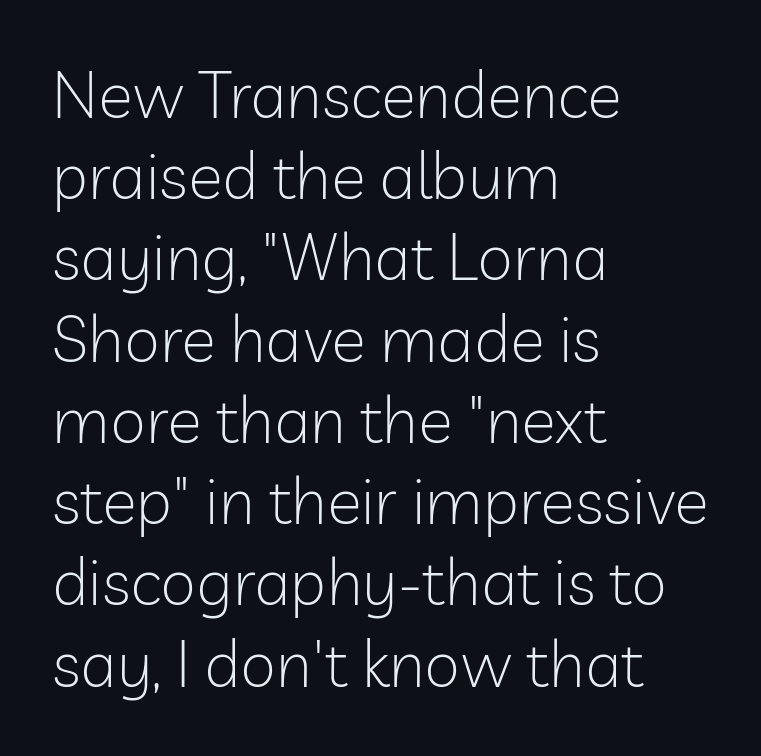
Do the characters align in a grid? No, the font is proportional. Between one letter and the next there's only the usual sliver of space. If you drew a line through each stem, it would be perfectly vertical. Compared with a centered layout, this one pins lines to the left instead. The leading is moderate, giving the passage an even texture.
